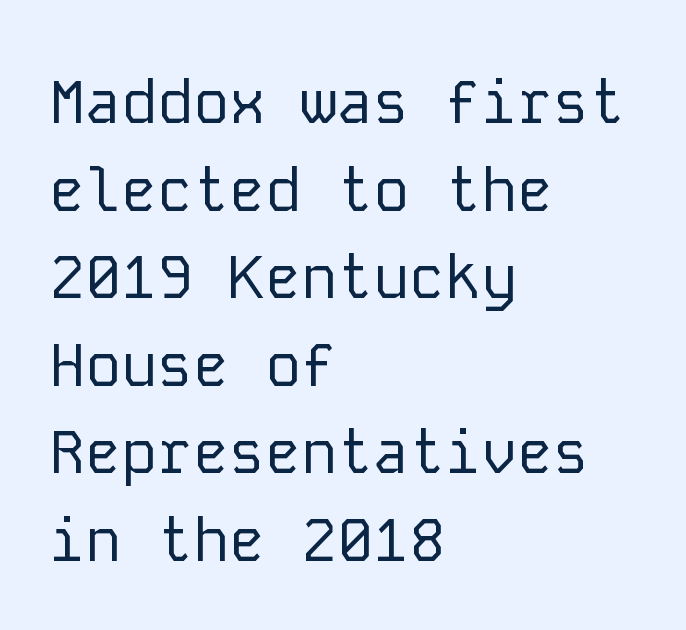
Honestly, the row spacing looks completely unremarkable. Beneath every word, the page is bare. The passage shown is typeset with a sans-serif family. The characters are drawn with everyday or finer stroke widths. One-word summary of the alignment: left. The specimen reads as upright at a glance.
